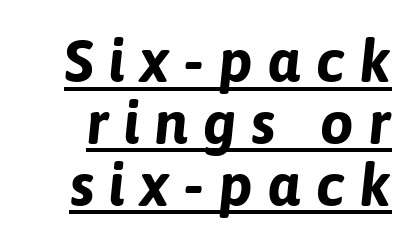
The image shows 60 px bold type, italic (leaning right); set tight line spacing (1.03x), unusually wide letter spacing (+0.25 em), underlined; low stroke contrast and a medium x-height.
